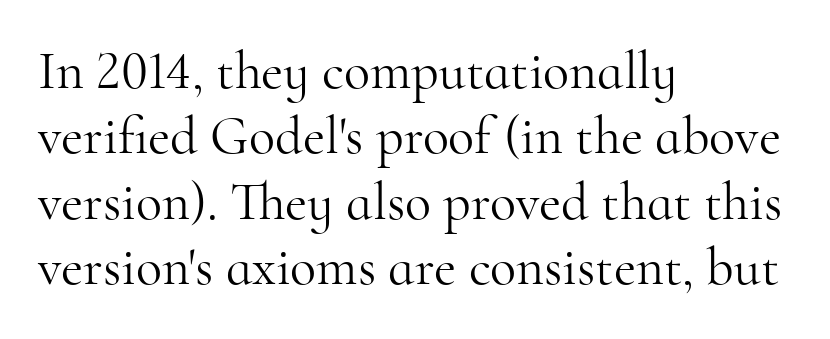
The image shows 54 px light serif type, upright; set left-aligned, line spacing 1.21x, normal letter spacing, not underlined; high stroke contrast and a small x-height.
